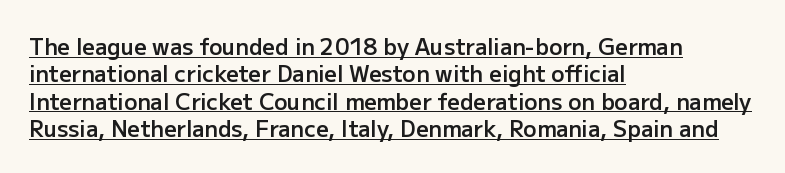
Is the letter spacing exaggerated? No — it looks like the ordinary default. Posture: vertical. The lettering is marked with a stroke running underneath it. Horizontal alignment here is leftward, the default for most running prose. The typesetting leans somewhat heavy: a semibold.
